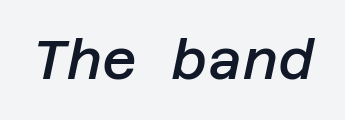
Q: Is the text bold? A: Semi-bold.
Q: Is the text italic (slanted)? A: Yes, it leans right by about 12 degrees.
Q: Is the text underlined? A: No.
Q: Is the spacing between letters normal or unusually wide? A: Normal.
Q: Width (condensed, normal, or wide)? A: Normal.
Q: Stroke contrast? A: Low.
Q: x-height? A: Large.
